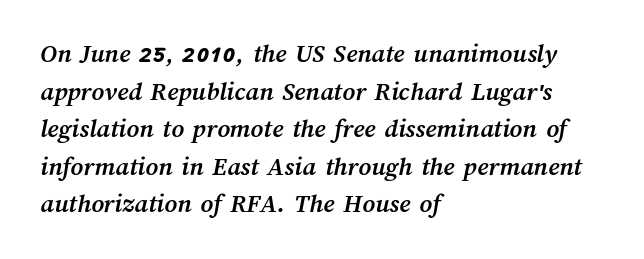
The image shows 27 px bold type; set left-aligned, normal line spacing (1.39x), normal letter spacing, not underlined.
